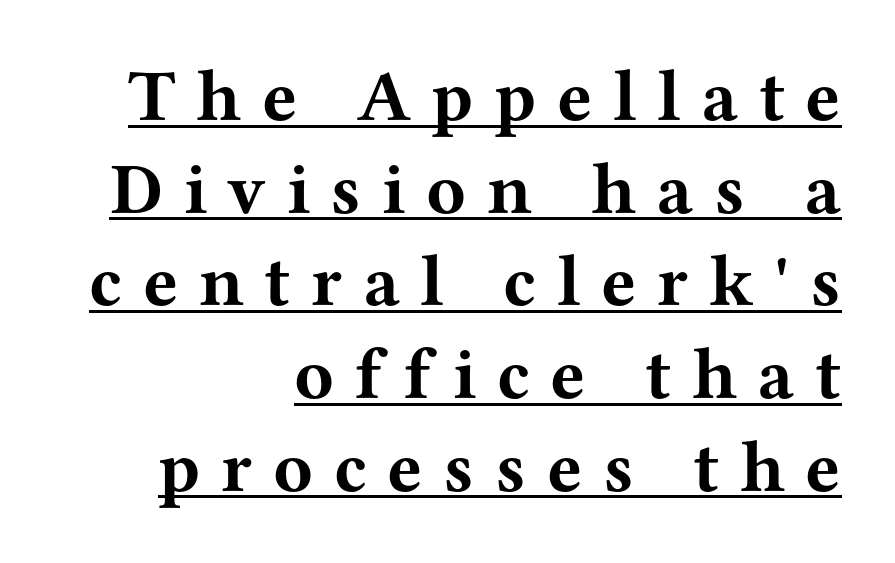
Descenders here cross a horizontal rule under the line. Alignment: flush right. Spacing verdict: proportional, widths tailored to each character. A serif font was chosen for this passage. The horizontal fit of the characters is loose and conspicuously gappy.
